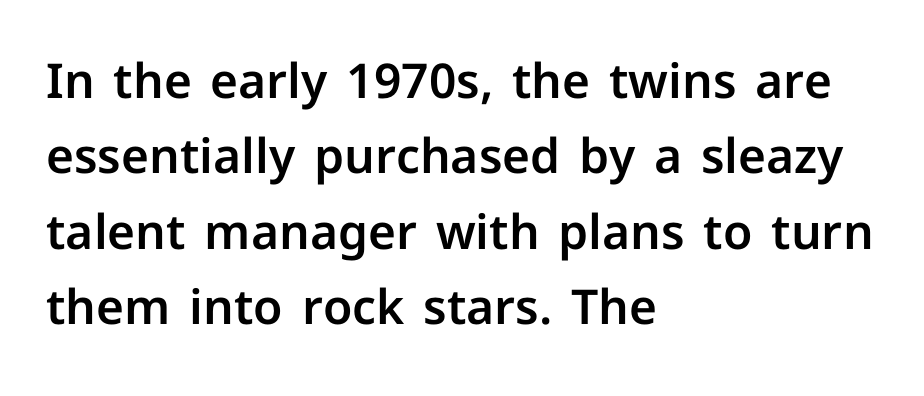
The image shows 48 px sans-serif type, upright; set left-aligned, normal line spacing (1.57x), normal letter spacing, not underlined; low stroke contrast and a medium x-height.
